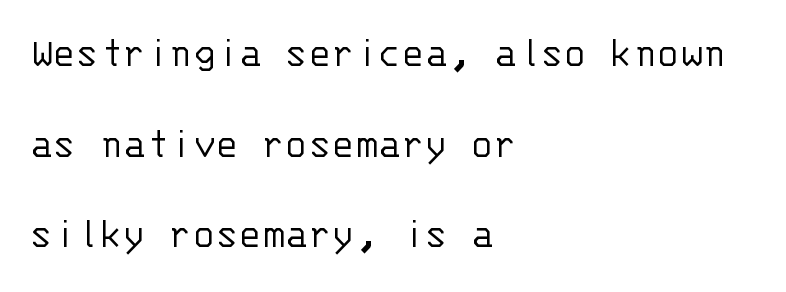
Q: Is the text bold? A: No.
Q: Is the text italic (slanted)? A: No, it is upright.
Q: Is the typeface a serif or a sans-serif typeface? A: Sans-serif.
Q: Is the text underlined? A: No.
Q: How is the paragraph aligned? A: Left-aligned.
Q: Is the spacing between letters normal or unusually wide? A: Normal.
Q: Is the spacing between lines tight, normal or loose? A: Loose.
Q: Width (condensed, normal, or wide)? A: Normal.
Q: Stroke contrast? A: Low.
Q: x-height? A: Large.
Q: Monospaced? A: Yes.
